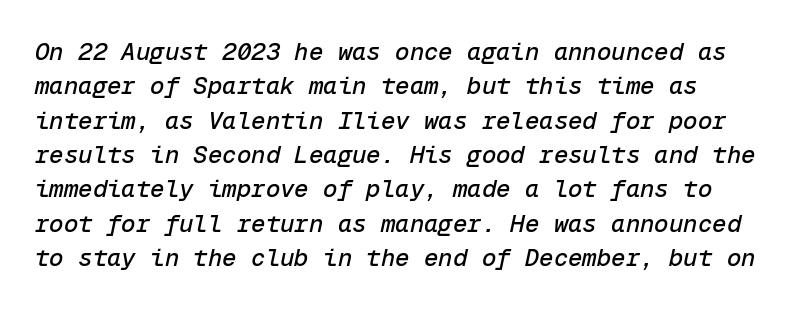
Q: Is the text italic (slanted)? A: Yes, it leans right by about 12 degrees.
Q: Is the text underlined? A: No.
Q: Is the spacing between letters normal or unusually wide? A: Normal.
Q: Is the spacing between lines tight, normal or loose? A: Normal.
